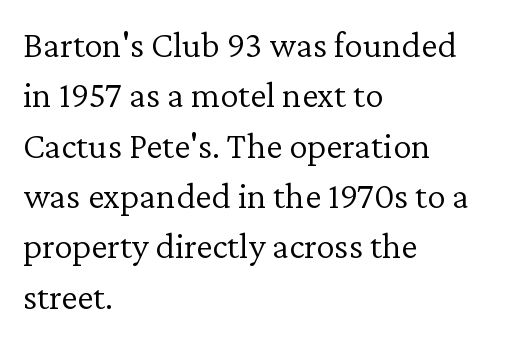
{"serif": "yes", "italic": "no", "bold": "no", "weight": "light", "width": "normal", "stroke_contrast": "low", "x_height": "medium", "monospaced": "no", "underline": "no", "align": "left", "line_spacing": "normal", "line_spacing_ratio": 1.36, "letter_spacing": "normal", "letter_spacing_em": 0.0, "glyph_px": 37}
